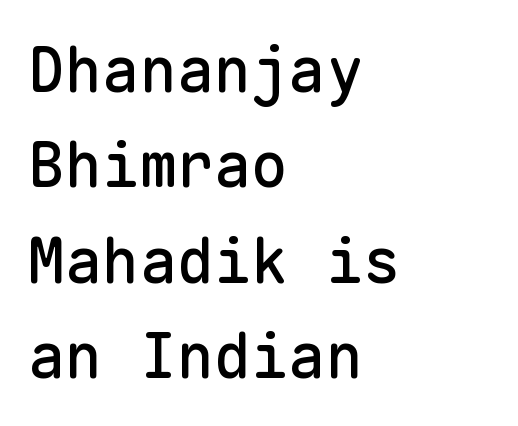
I'd call this a sans setting — the letters go barefoot. Each letter, wide or thin by design, is forced into the same width here. The ragged edge is on the right, which tells us the setting is flush left. Tracking here is standard; glyphs follow each other at the usual distance. Has an underline been added? It has not.
